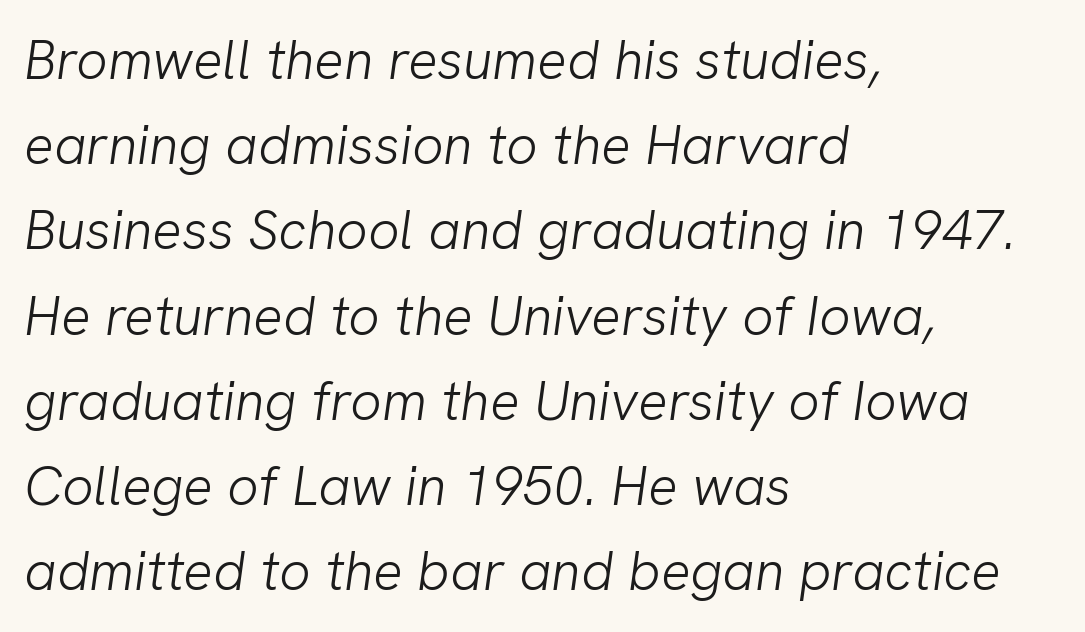
Compared with typical body copy, the letter spacing here is the same. These glyphs show unthickened strokes, regular width or finer. Letterform terminals end flat and unadorned throughout the passage. The block of text has a typical density, with ordinary space between rows.
